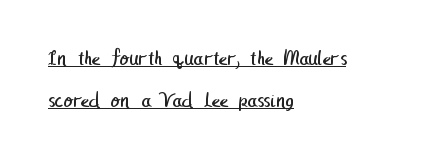
Summary of vertical rhythm: relaxed, with wide interline spacing. Standard letterfit; no display-style spreading of the glyphs. These lines are set flush left with a ragged right edge. A light-to-regular cut is what we see here.
